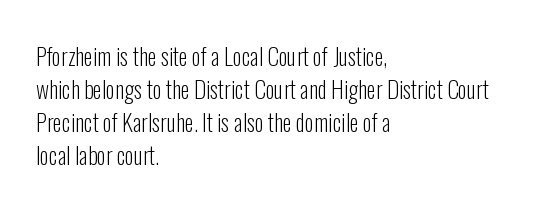
The image shows 23 px text type, upright; set left-aligned, normal line spacing (1.44x), normal letter spacing, not underlined.
